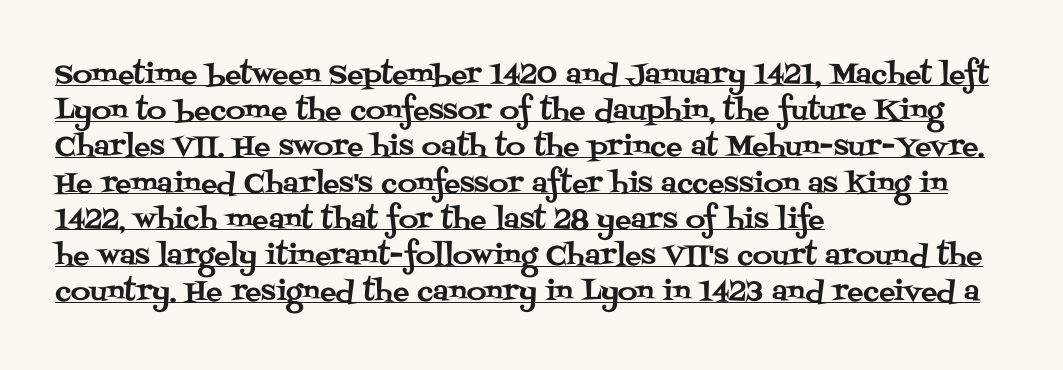
Q: Is the text italic (slanted)? A: No, it is upright.
Q: Is the text underlined? A: Yes.
Q: How is the paragraph aligned? A: Left-aligned.
Q: Is the spacing between letters normal or unusually wide? A: Normal.
Q: Is the spacing between lines tight, normal or loose? A: Normal.
